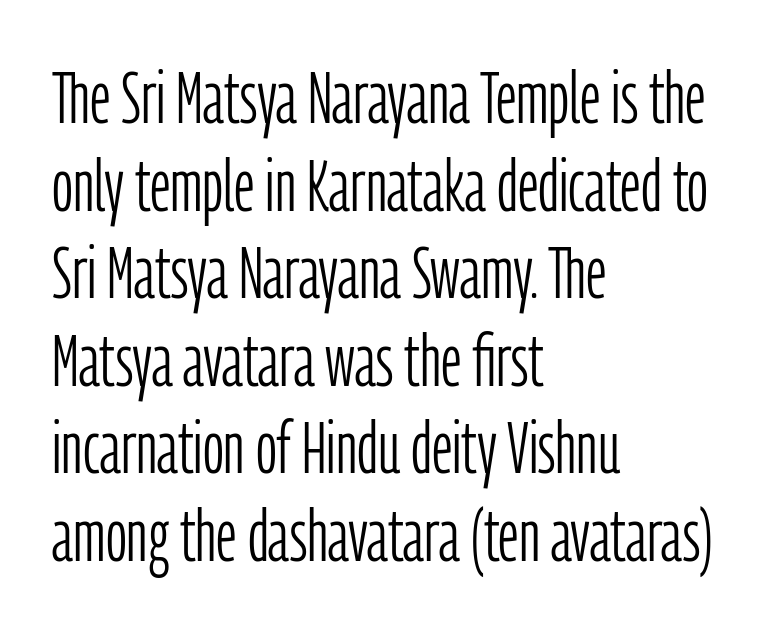
The image shows 73 px light, condensed sans-serif type, upright; set left-aligned, line spacing 1.2x, normal letter spacing, not underlined; low stroke contrast and a medium x-height.
